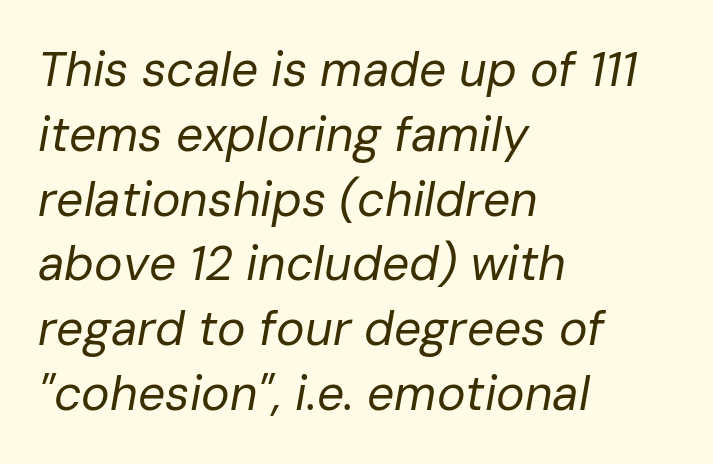
Q: Is the text bold? A: No.
Q: Is the text italic (slanted)? A: Yes, it leans right by about 10 degrees.
Q: Is the text underlined? A: No.
Q: How is the paragraph aligned? A: Left-aligned.
Q: Is the spacing between letters normal or unusually wide? A: Normal.
Q: Is the spacing between lines tight, normal or loose? A: Normal.
Q: Width (condensed, normal, or wide)? A: Normal.
Q: Stroke contrast? A: Low.
Q: x-height? A: Medium.
Q: Monospaced? A: No.
